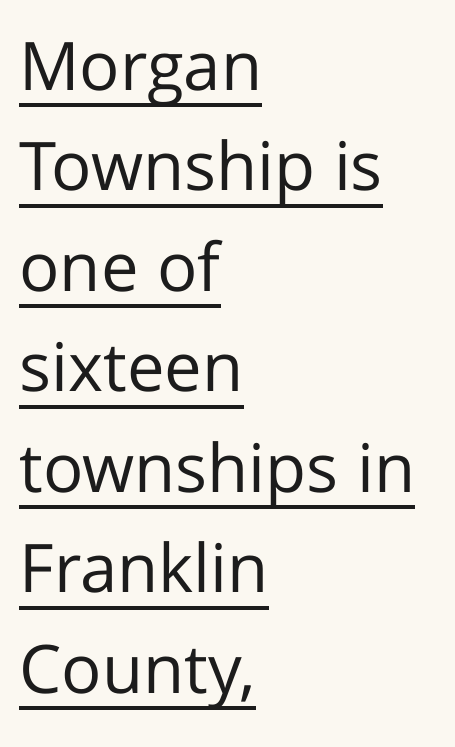
The image shows 67 px regular-weight sans-serif type, upright; set left-aligned, normal line spacing (1.5x), normal letter spacing, underlined; low stroke contrast and a medium x-height.
